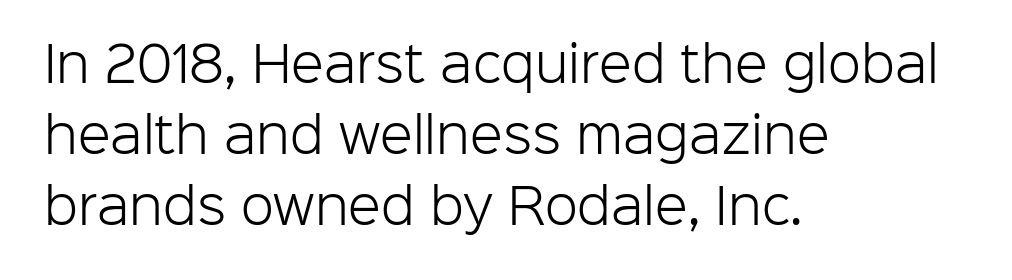
{"serif": "no", "italic": "no", "bold": "no", "weight": "light", "width": "normal", "stroke_contrast": "low", "x_height": "medium", "monospaced": "no", "underline": "no", "align": "left", "line_spacing": "normal", "line_spacing_ratio": 1.48, "letter_spacing": "normal", "letter_spacing_em": 0.0, "glyph_px": 48}
